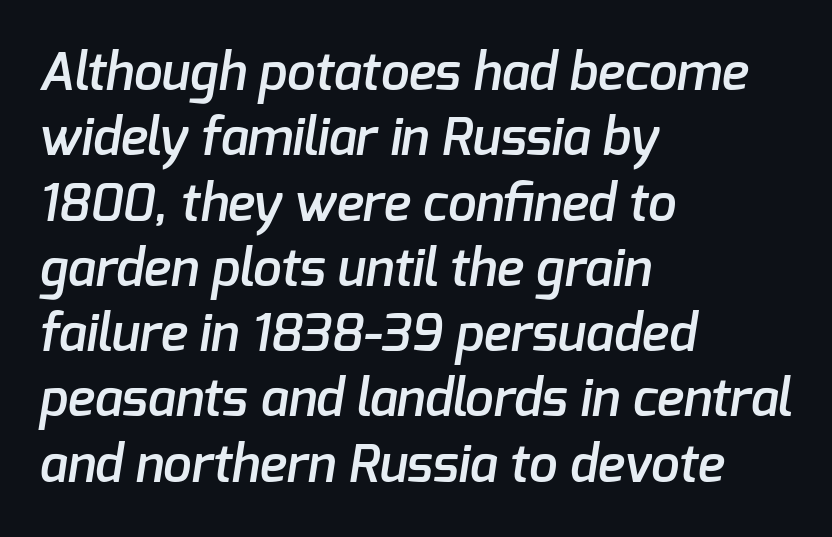
The image shows 51 px semibold sans-serif type; set left-aligned, normal line spacing (1.28x), normal letter spacing, not underlined; low stroke contrast and a medium x-height.
